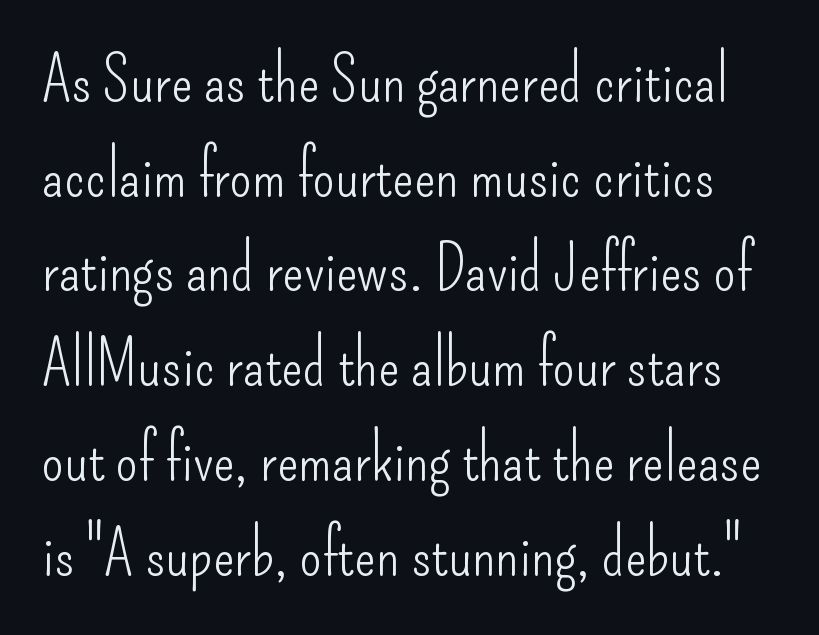
The image shows 64 px light, condensed sans-serif type, upright; set normal line spacing (1.48x), normal letter spacing, not underlined; low stroke contrast and a small x-height.
